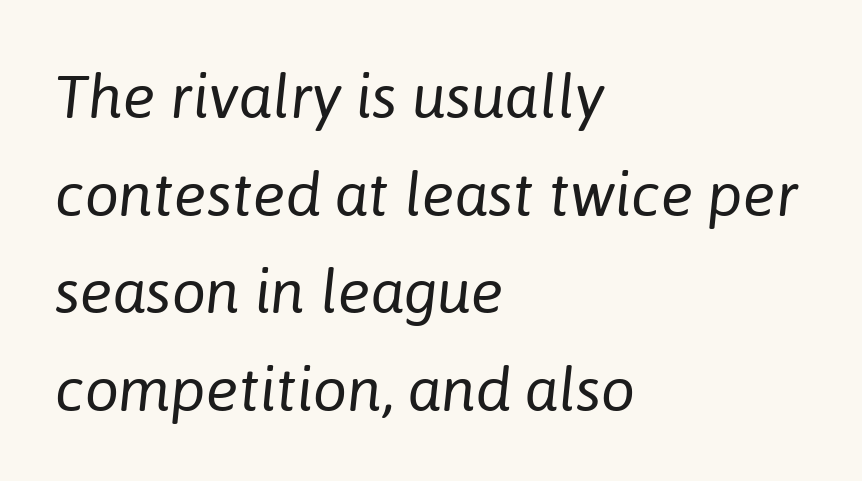
The image shows 61 px regular-weight type, italic (leaning right); set left-aligned, normal line spacing (1.6x), normal letter spacing, not underlined; low stroke contrast and a medium x-height.
